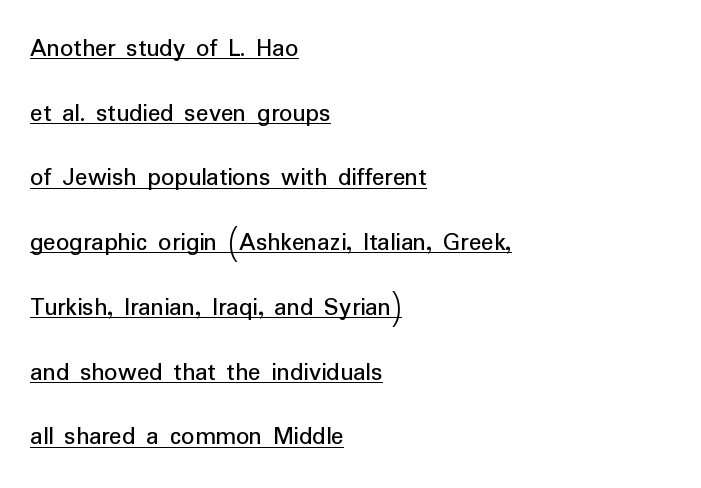
{"italic": "no", "bold": "no", "underline": "yes", "align": "left", "line_spacing": "loose", "line_spacing_ratio": 2.49, "letter_spacing": "normal", "letter_spacing_em": 0.0, "glyph_px": 26}
